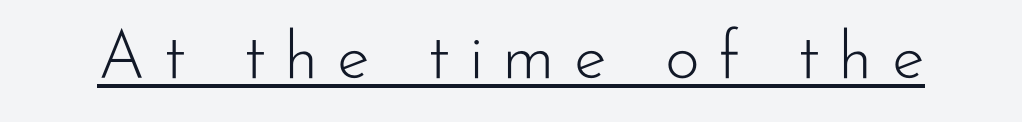
Q: Is the text bold? A: No.
Q: Is the text italic (slanted)? A: No, it is upright.
Q: Is the typeface a serif or a sans-serif typeface? A: Sans-serif.
Q: Is the text underlined? A: Yes.
Q: Is the spacing between letters normal or unusually wide? A: Unusually wide.
Q: Width (condensed, normal, or wide)? A: Normal.
Q: Stroke contrast? A: Low.
Q: x-height? A: Small.
Q: Monospaced? A: No.
